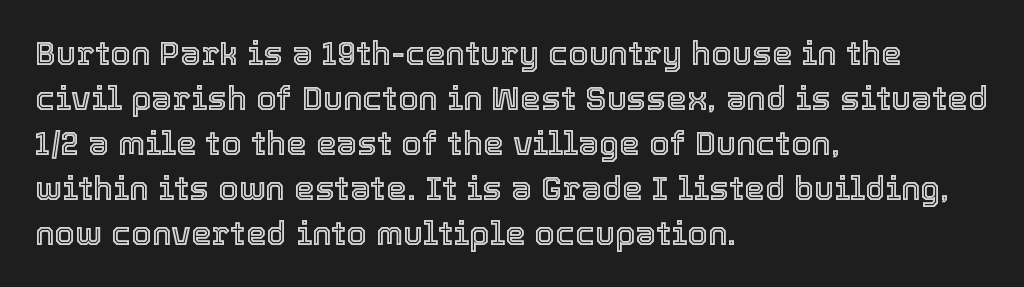
Line spacing here is normal. Rendered with straight, roman letterforms. Short note: letters normally spaced. This rendering uses left alignment, leaving the right contour irregular.
